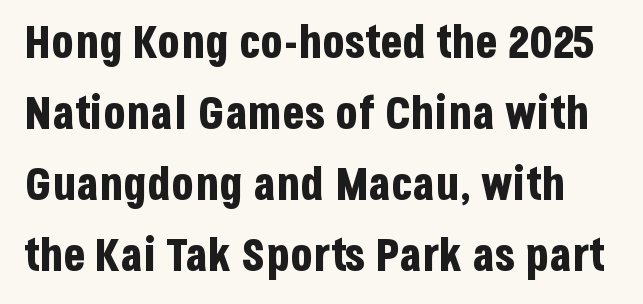
Q: Is the text bold? A: Yes.
Q: Is the text italic (slanted)? A: No, it is upright.
Q: Is the typeface a serif or a sans-serif typeface? A: Sans-serif.
Q: Is the text underlined? A: No.
Q: Is the spacing between letters normal or unusually wide? A: Normal.
Q: Is the spacing between lines tight, normal or loose? A: Normal.
Q: Width (condensed, normal, or wide)? A: Condensed.
Q: Stroke contrast? A: Low.
Q: x-height? A: Large.
Q: Monospaced? A: No.
